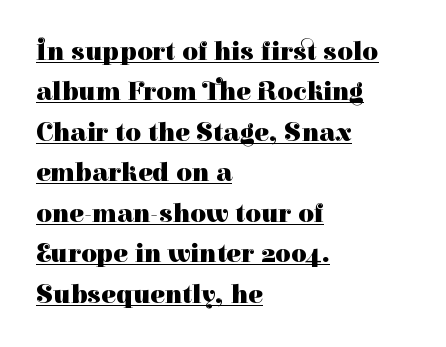
{"italic": "no", "bold": "yes", "underline": "yes", "align": "left", "line_spacing": "normal", "line_spacing_ratio": 1.5, "letter_spacing": "normal", "letter_spacing_em": 0.0, "glyph_px": 27}
